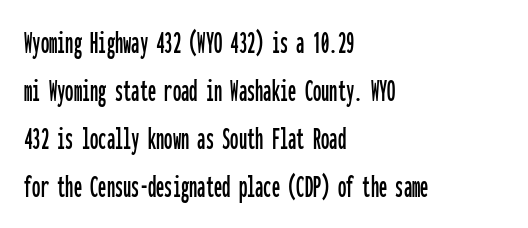
The image shows 33 px condensed sans-serif type, upright, monospaced; set left-aligned, normal line spacing (1.45x), normal letter spacing, not underlined; low stroke contrast and a medium x-height.
